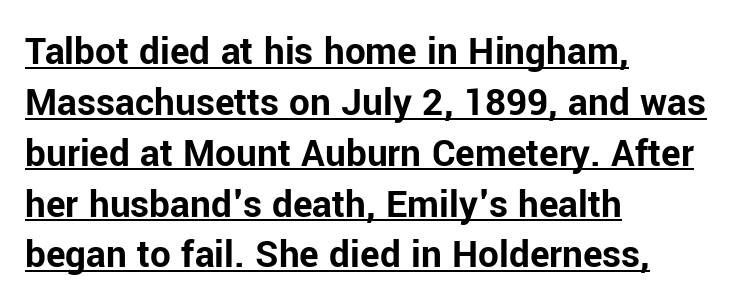
Serif or sans? Sans — the stroke terminals are bare. Does the copy run flush right? No — it runs flush left. The font is running at its bold setting. You can tell it's not italic because the verticals are truly vertical. Glyph-to-glyph distance matches everyday printed text. A typesetter would call this proportional, since set widths differ per character.
